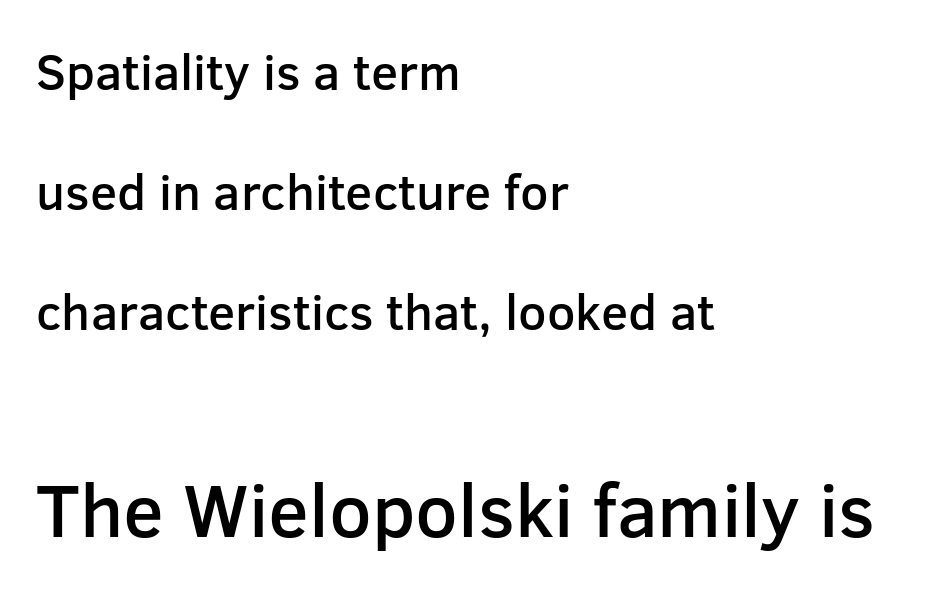
The image shows 75 px semibold sans-serif type, upright; set left-aligned, loose line spacing (2.4x), normal letter spacing, not underlined; the second (bottom) block is 1.5x larger; low stroke contrast and a medium x-height.
